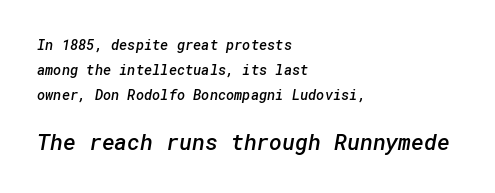
Q: Is the text bold? A: Semi-bold.
Q: Is the text underlined? A: No.
Q: How is the paragraph aligned? A: Left-aligned.
Q: Is the spacing between letters normal or unusually wide? A: Normal.
Q: Which block of text is set in a larger size, the first (top) or the second (bottom)? A: The second (bottom) one.
